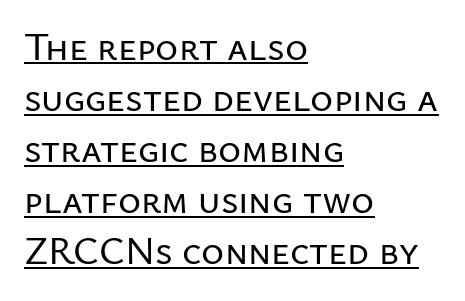
Is there an underline? Yes — a line sits under the letters. Spacing verdict: proportional, widths tailored to each character. The lettering stays uniformly vertical, giving the passage a roman look. The letterforms sit shoulder to shoulder at normal distance. The setting favours the left margin, as ordinary paragraphs usually do. Notice how descenders clear the ascenders below comfortably — that's standard leading.
